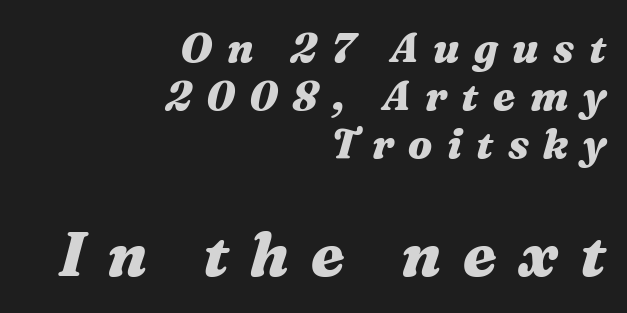
The image shows 62 px heavy, wide type, italic (leaning right); set right-aligned, line spacing 1.17x, unusually wide letter spacing (+0.35 em), not underlined; the second (bottom) block is 1.51x larger; medium stroke contrast and a medium x-height.
